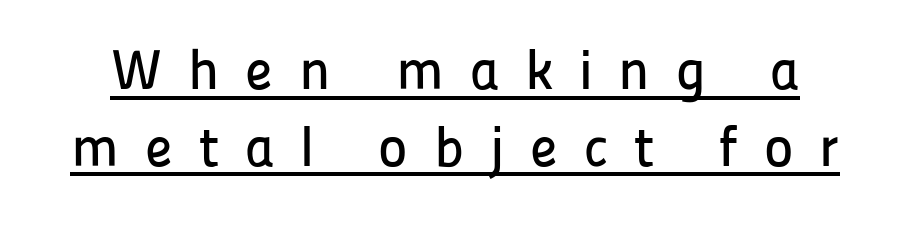
Q: Is the text italic (slanted)? A: No, it is upright.
Q: Is the typeface a serif or a sans-serif typeface? A: Sans-serif.
Q: Is the text underlined? A: Yes.
Q: Is the spacing between letters normal or unusually wide? A: Unusually wide.
Q: Is the spacing between lines tight, normal or loose? A: Normal.
Q: Width (condensed, normal, or wide)? A: Normal.
Q: Stroke contrast? A: Low.
Q: x-height? A: Medium.
Q: Monospaced? A: No.
